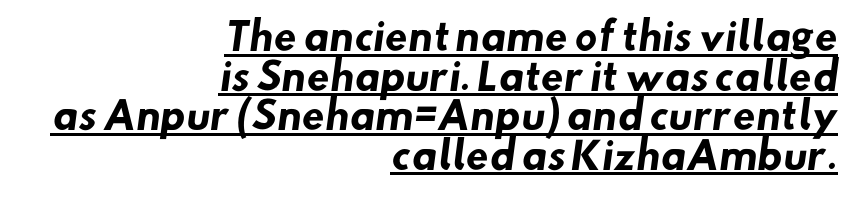
{"serif": "no", "bold": "yes", "weight": "heavy", "width": "normal", "stroke_contrast": "low", "x_height": "small", "monospaced": "no", "underline": "yes", "align": "right", "line_spacing": "tight", "line_spacing_ratio": 1.07, "letter_spacing": "normal", "letter_spacing_em": 0.0, "glyph_px": 37}
